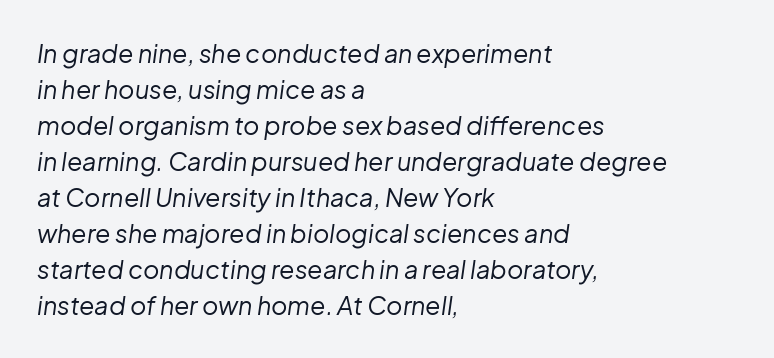
{"italic": "yes", "lean": "right", "slant_degrees": 8, "bold": "no", "underline": "no", "align": "left", "line_spacing": "normal", "line_spacing_ratio": 1.44, "letter_spacing": "normal", "letter_spacing_em": 0.0, "glyph_px": 25}
